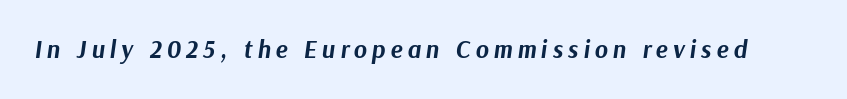
Q: Is the text bold? A: Yes.
Q: Is the text italic (slanted)? A: Yes, it leans right by about 9 degrees.
Q: Is the text underlined? A: No.
Q: Is the spacing between letters normal or unusually wide? A: Unusually wide.
